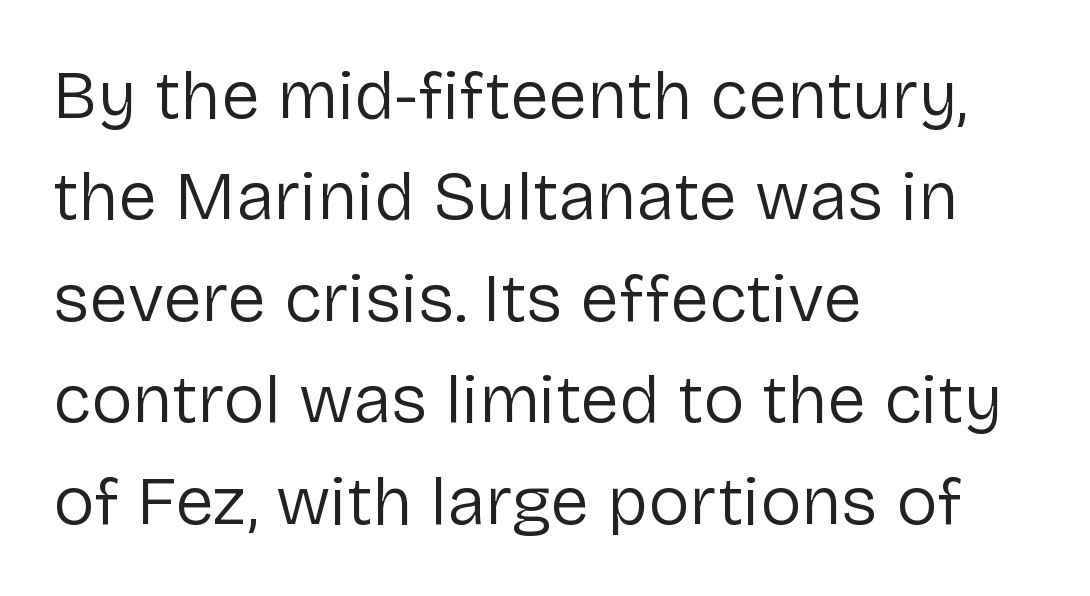
{"serif": "no", "italic": "no", "bold": "no", "weight": "regular", "width": "normal", "stroke_contrast": "low", "x_height": "medium", "monospaced": "no", "underline": "no", "align": "left", "line_spacing": "normal", "line_spacing_ratio": 1.47, "letter_spacing": "normal", "letter_spacing_em": 0.0, "glyph_px": 69}
